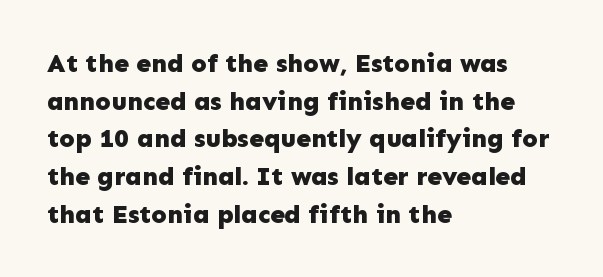
On the weight axis this lands at bold, roughly 700. Words float on clear page, feet unadorned. Interline gaps are of average width in this sample. The rendering keeps characters at their native spacing. In terms of posture, this sample is upright.
